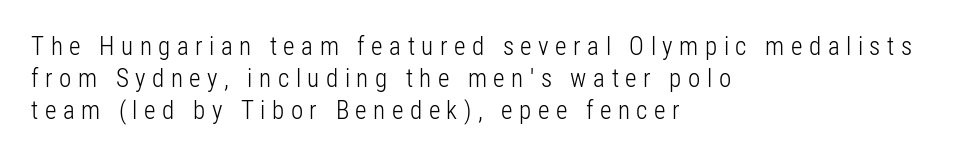
Q: Is the text bold? A: No.
Q: Is the text italic (slanted)? A: No, it is upright.
Q: Is the text underlined? A: No.
Q: How is the paragraph aligned? A: Left-aligned.
Q: Is the spacing between letters normal or unusually wide? A: Unusually wide.
Q: Is the spacing between lines tight, normal or loose? A: Normal.
